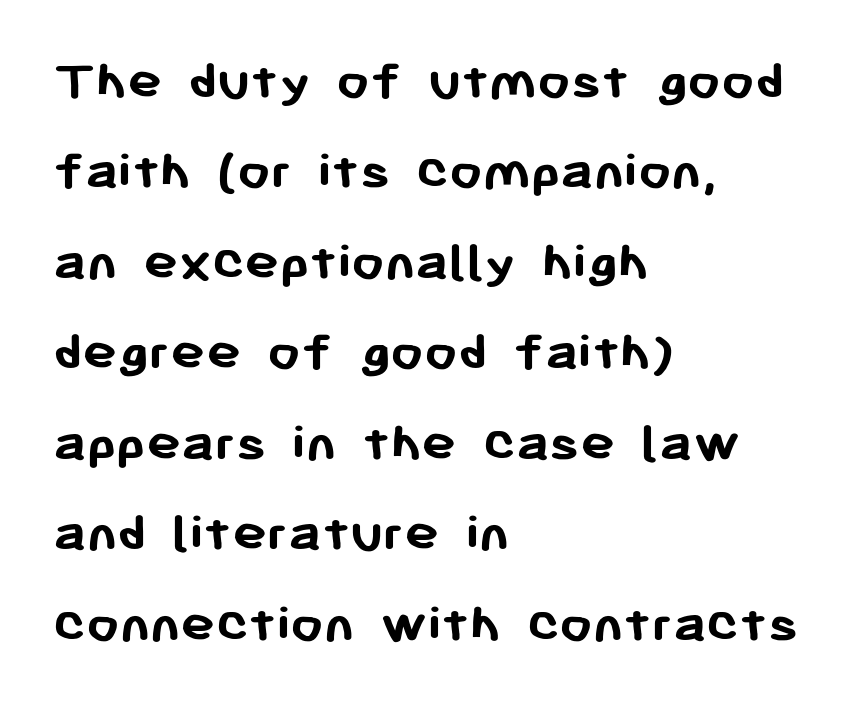
This rendering employs a face without finishing strokes, i.e., a sans-serif. Students, observe: this is what conventionally led text looks like. A typesetter would call this zero additional tracking. If you drew a ruler down the left edge, every line would touch it. These lines were composed using upright roman letters.
